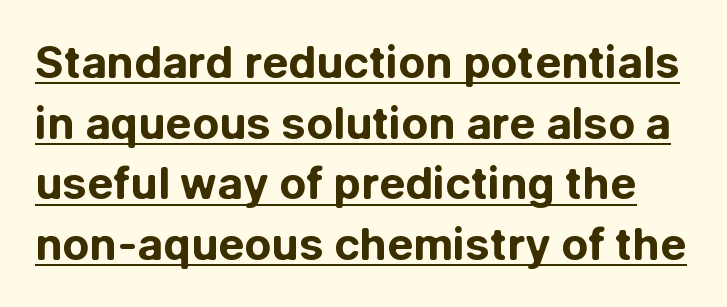
{"serif": "no", "italic": "no", "bold": "yes", "weight": "bold", "width": "normal", "stroke_contrast": "low", "x_height": "medium", "monospaced": "no", "underline": "yes", "line_spacing": "normal", "line_spacing_ratio": 1.38, "letter_spacing": "normal", "letter_spacing_em": 0.0, "glyph_px": 44}
